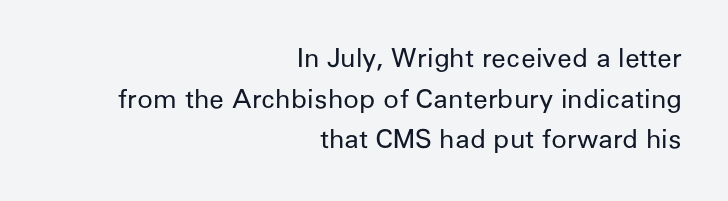
{"italic": "no", "bold": "no", "underline": "no", "align": "right", "line_spacing": "normal", "line_spacing_ratio": 1.56, "letter_spacing": "normal", "letter_spacing_em": 0.0, "glyph_px": 26}
